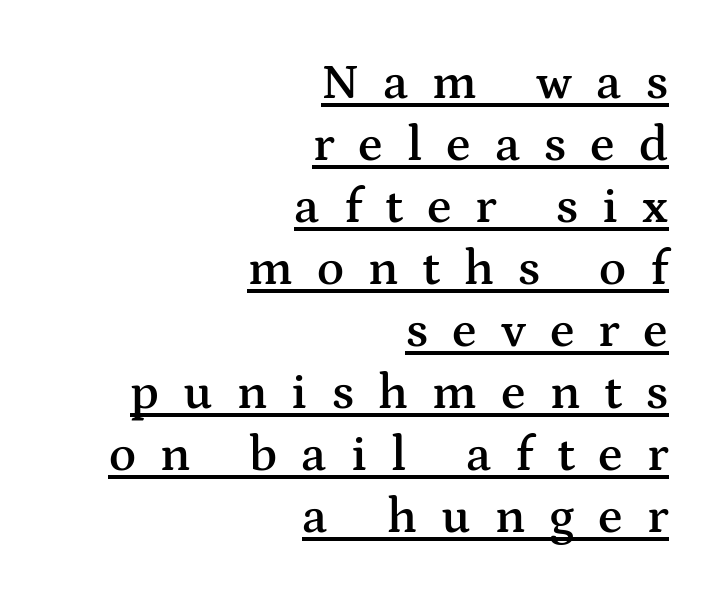
Between one letter and the next there's a generous, obvious gap. Heft: intermediate — a semibold. Do the characters align in a grid? No, the font is proportional. A rule runs beneath these lines of type. Stroke terminals: seriffed.
